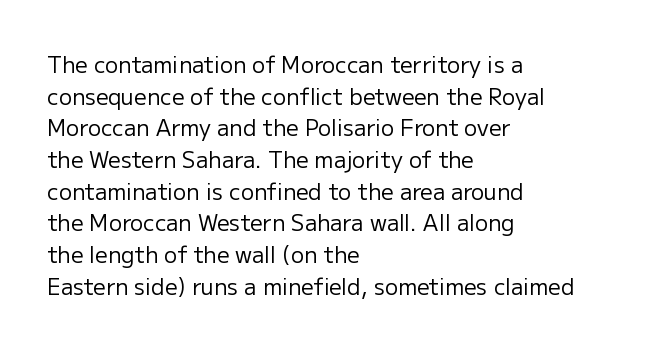
The image shows 22 px text type, upright; set left-aligned, normal line spacing (1.44x), normal letter spacing, not underlined.
